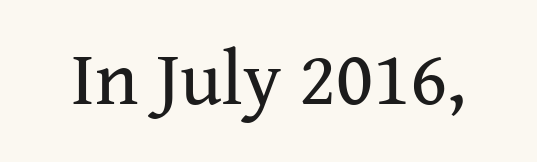
The image shows 77 px regular-weight serif type, upright; set normal letter spacing, not underlined; medium stroke contrast and a medium x-height.
